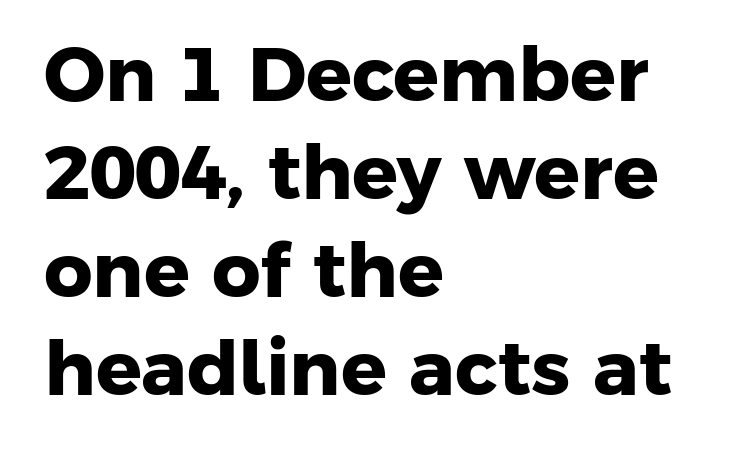
{"serif": "no", "bold": "yes", "weight": "heavy", "width": "normal", "stroke_contrast": "low", "x_height": "medium", "monospaced": "no", "underline": "no", "align": "left", "line_spacing": "normal", "line_spacing_ratio": 1.29, "letter_spacing": "normal", "letter_spacing_em": 0.0, "glyph_px": 76}
